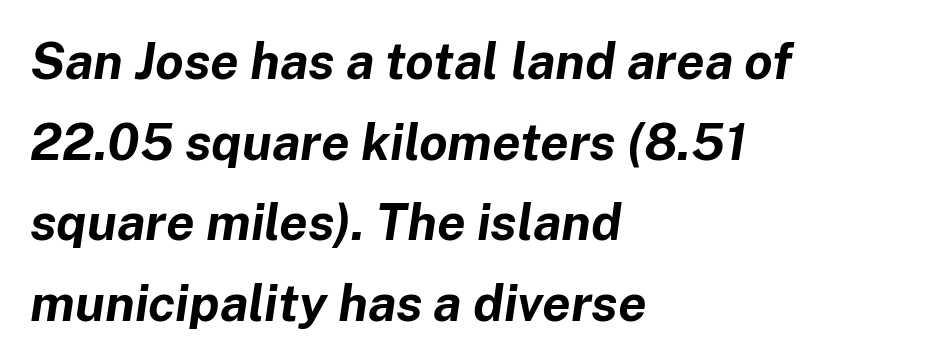
Summary of vertical rhythm: regular, with standard interline spacing. The typesetting leans heavy: a genuine bold. The specimen reads as italic at a glance. This sample is left-justified, so line endings fall wherever the words run out. The area under the type is left untouched.
